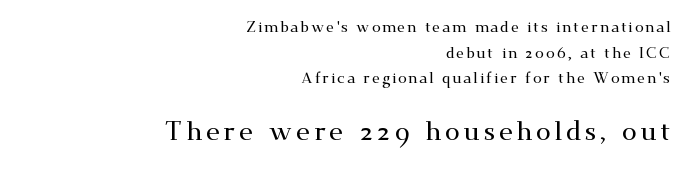
Q: Is the text italic (slanted)? A: No, it is upright.
Q: Is the text underlined? A: No.
Q: How is the paragraph aligned? A: Right-aligned.
Q: Which block of text is set in a larger size, the first (top) or the second (bottom)? A: The second (bottom) one.
